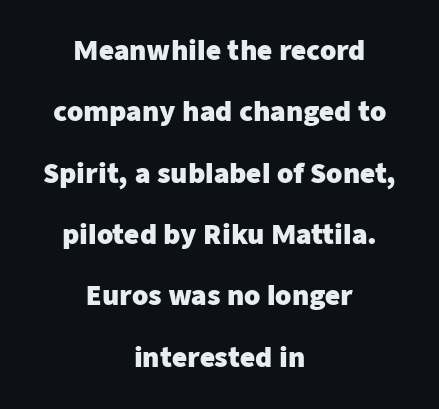
Q: Is the text bold? A: Yes.
Q: Is the text italic (slanted)? A: No, it is upright.
Q: Is the text underlined? A: No.
Q: How is the paragraph aligned? A: Centered.
Q: Is the spacing between letters normal or unusually wide? A: Normal.
Q: Is the spacing between lines tight, normal or loose? A: Loose.
